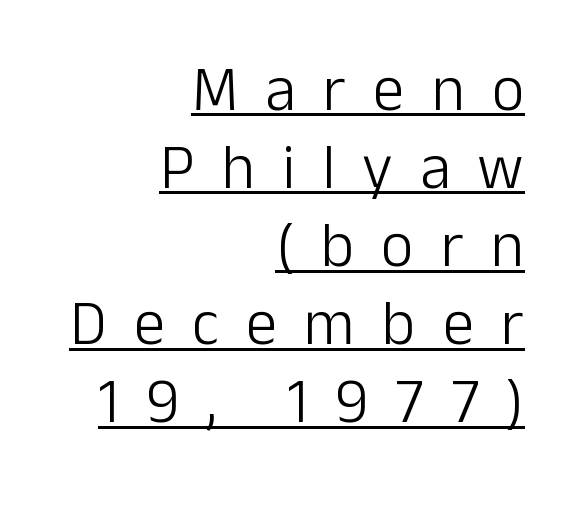
Tall strokes in this sample are plumb rather than angled. The characters display no serif detailing; their extremities are plain. Spacing verdict: proportional, widths tailored to each character. The setting favours the right margin, as signatures and pull-quotes sometimes do. Notice how a bar underscores the lettering throughout.
